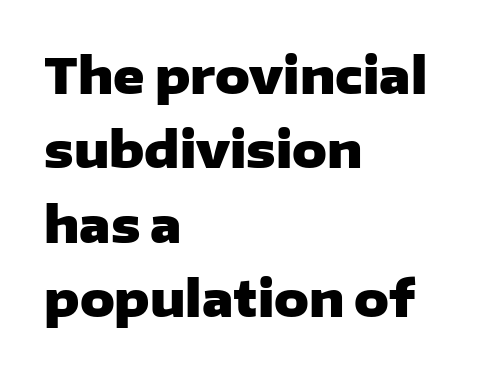
Q: Is the text bold? A: Yes.
Q: Is the text italic (slanted)? A: No, it is upright.
Q: Is the typeface a serif or a sans-serif typeface? A: Sans-serif.
Q: Is the text underlined? A: No.
Q: How is the paragraph aligned? A: Left-aligned.
Q: Is the spacing between letters normal or unusually wide? A: Normal.
Q: Is the spacing between lines tight, normal or loose? A: Normal.
Q: Width (condensed, normal, or wide)? A: Wide.
Q: Stroke contrast? A: Low.
Q: x-height? A: Medium.
Q: Monospaced? A: No.
